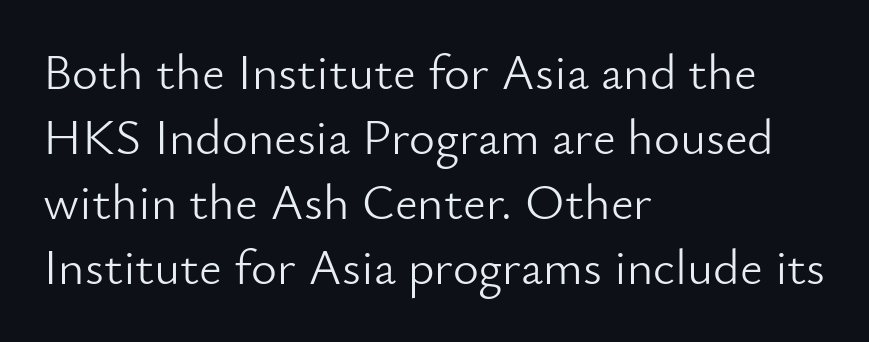
{"serif": "no", "italic": "no", "bold": "no", "weight": "light", "width": "normal", "stroke_contrast": "low", "x_height": "small", "monospaced": "no", "underline": "no", "align": "left", "line_spacing": "normal", "line_spacing_ratio": 1.3, "letter_spacing": "normal", "letter_spacing_em": 0.0, "glyph_px": 50}
